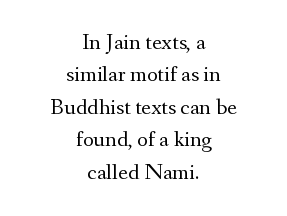
{"italic": "no", "bold": "no", "underline": "no", "align": "center", "line_spacing": "normal", "line_spacing_ratio": 1.41, "letter_spacing": "normal", "letter_spacing_em": 0.0, "glyph_px": 23}
